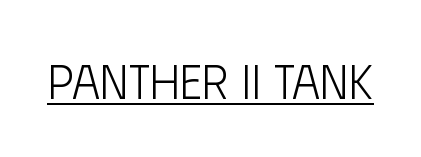
Q: Is the text bold? A: No.
Q: Is the text italic (slanted)? A: No, it is upright.
Q: Is the typeface a serif or a sans-serif typeface? A: Sans-serif.
Q: Is the text underlined? A: Yes.
Q: Is the spacing between letters normal or unusually wide? A: Normal.
Q: Width (condensed, normal, or wide)? A: Condensed.
Q: Stroke contrast? A: Low.
Q: x-height? A: Large.
Q: Monospaced? A: No.
